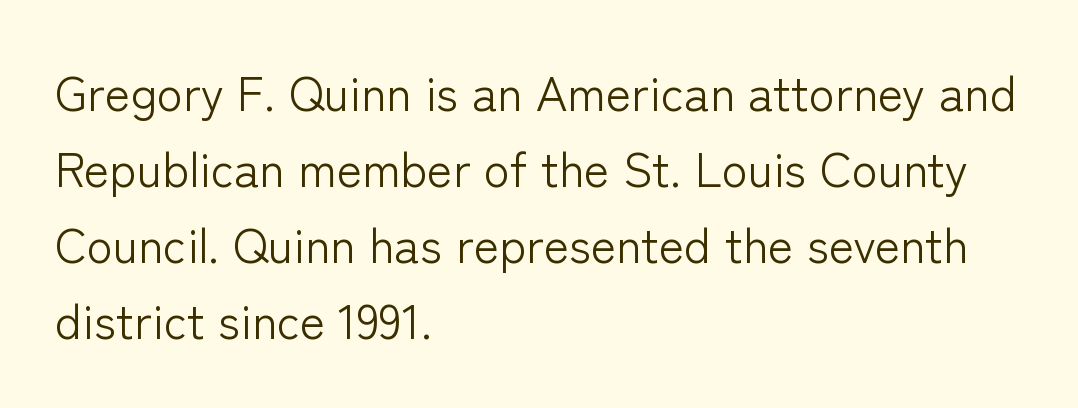
{"serif": "no", "italic": "no", "bold": "no", "weight": "light", "width": "normal", "stroke_contrast": "low", "x_height": "medium", "monospaced": "no", "underline": "no", "align": "left", "line_spacing": "normal", "line_spacing_ratio": 1.58, "letter_spacing": "normal", "letter_spacing_em": 0.0, "glyph_px": 48}
